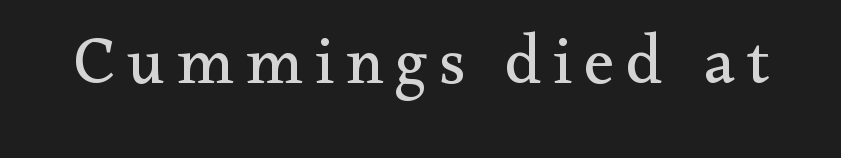
The image shows 69 px regular-weight serif type, upright; set not underlined; medium stroke contrast and a small x-height.
